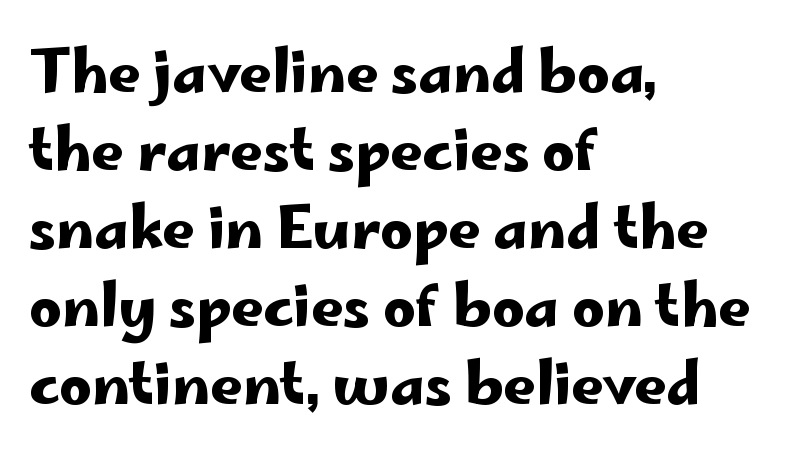
{"serif": "no", "italic": "no", "width": "wide", "stroke_contrast": "low", "x_height": "small", "monospaced": "no", "underline": "no", "align": "left", "line_spacing": "normal", "line_spacing_ratio": 1.37, "letter_spacing": "normal", "letter_spacing_em": 0.0, "glyph_px": 57}
